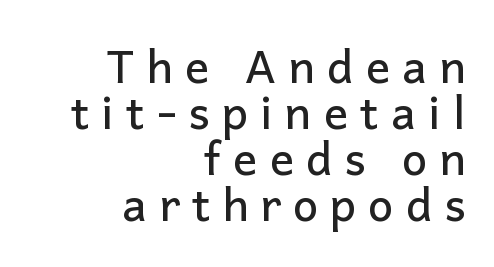
The zone under the glyphs is completely vacant. You could not count columns in this text — the font is proportionally spaced. Horizontal bands of white between lines are thin slivers. Examine the stroke ends and you'll find no serifs.
